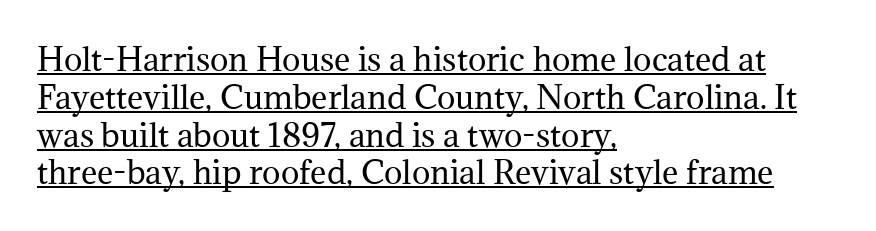
Q: Is the text bold? A: No.
Q: Is the text italic (slanted)? A: No, it is upright.
Q: Is the typeface a serif or a sans-serif typeface? A: Serif.
Q: Is the text underlined? A: Yes.
Q: How is the paragraph aligned? A: Left-aligned.
Q: Is the spacing between letters normal or unusually wide? A: Normal.
Q: Width (condensed, normal, or wide)? A: Normal.
Q: Stroke contrast? A: Medium.
Q: x-height? A: Medium.
Q: Monospaced? A: No.
